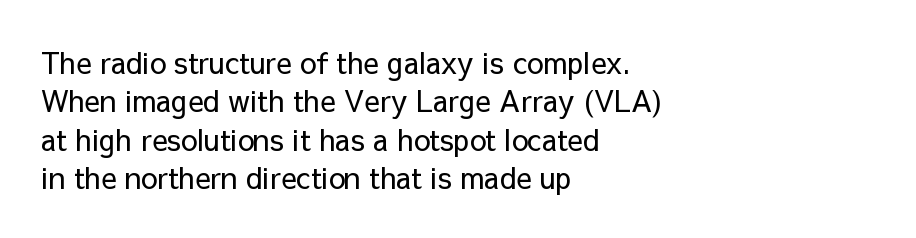
Each line starts at the same left margin while the right side varies. Letters rest on an invisible, unmarked baseline. Does extra space separate the letters? No, they use regular spacing. A typesetter would call this leading conventional body-copy spacing.
